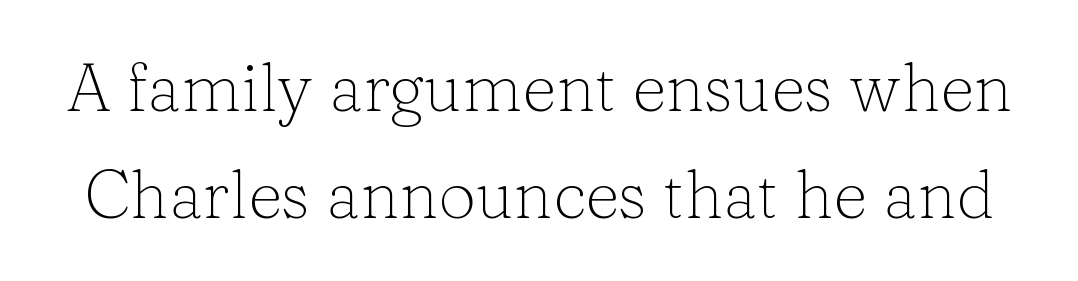
{"serif": "yes", "italic": "no", "bold": "no", "weight": "light", "width": "normal", "stroke_contrast": "low", "x_height": "medium", "monospaced": "no", "underline": "no", "line_spacing": "normal", "line_spacing_ratio": 1.59, "letter_spacing": "normal", "letter_spacing_em": 0.0, "glyph_px": 67}
